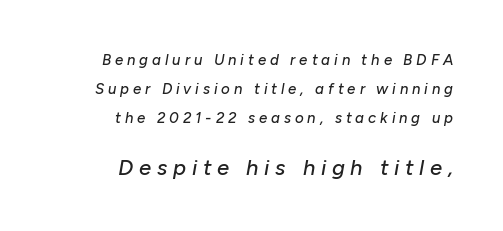
Q: Is the text italic (slanted)? A: Yes, it leans right by about 10 degrees.
Q: Is the text underlined? A: No.
Q: How is the paragraph aligned? A: Right-aligned.
Q: Is the spacing between letters normal or unusually wide? A: Unusually wide.
Q: Is the spacing between lines tight, normal or loose? A: Loose.
Q: Which block of text is set in a larger size, the first (top) or the second (bottom)? A: The second (bottom) one.
